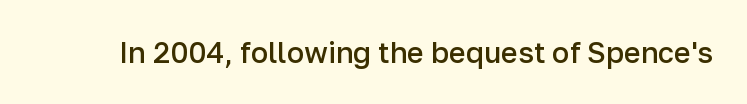
The image shows 29 px semibold sans-serif type, upright; set normal letter spacing, not underlined; low stroke contrast and a medium x-height.
